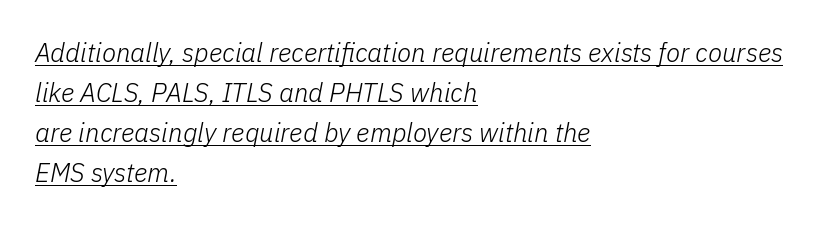
Q: Is the text bold? A: No.
Q: Is the text italic (slanted)? A: Yes, it leans right by about 11 degrees.
Q: Is the text underlined? A: Yes.
Q: How is the paragraph aligned? A: Left-aligned.
Q: Is the spacing between letters normal or unusually wide? A: Normal.
Q: Is the spacing between lines tight, normal or loose? A: Normal.
